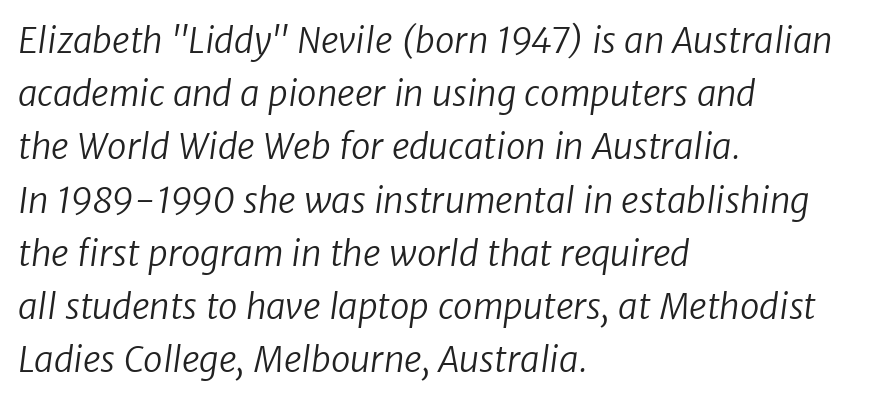
The image shows 35 px regular-weight sans-serif type; set left-aligned, normal line spacing (1.52x), normal letter spacing, not underlined; low stroke contrast and a medium x-height.
